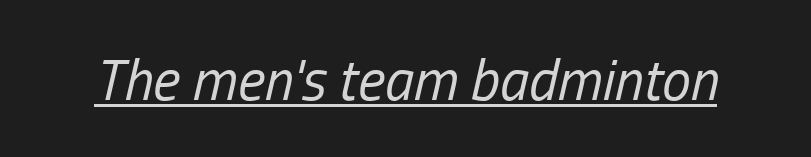
Q: Is the text bold? A: No.
Q: Is the text italic (slanted)? A: Yes, it leans right by about 13 degrees.
Q: Is the text underlined? A: Yes.
Q: Is the spacing between letters normal or unusually wide? A: Normal.
Q: Width (condensed, normal, or wide)? A: Condensed.
Q: Stroke contrast? A: Low.
Q: x-height? A: Medium.
Q: Monospaced? A: No.
